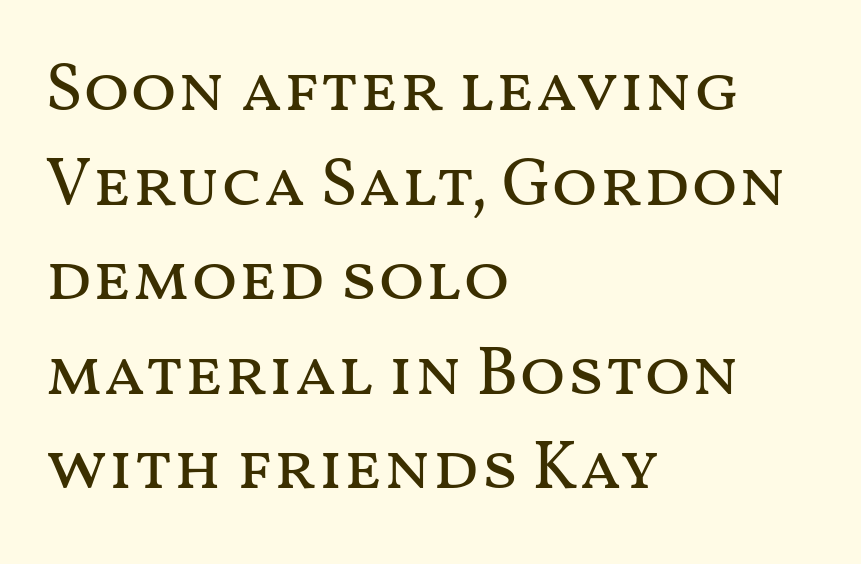
Q: Is the text bold? A: No.
Q: Is the text italic (slanted)? A: No, it is upright.
Q: Is the text underlined? A: No.
Q: How is the paragraph aligned? A: Left-aligned.
Q: Is the spacing between letters normal or unusually wide? A: Normal.
Q: Is the spacing between lines tight, normal or loose? A: Normal.
Q: Width (condensed, normal, or wide)? A: Wide.
Q: Stroke contrast? A: Medium.
Q: x-height? A: Medium.
Q: Monospaced? A: No.
